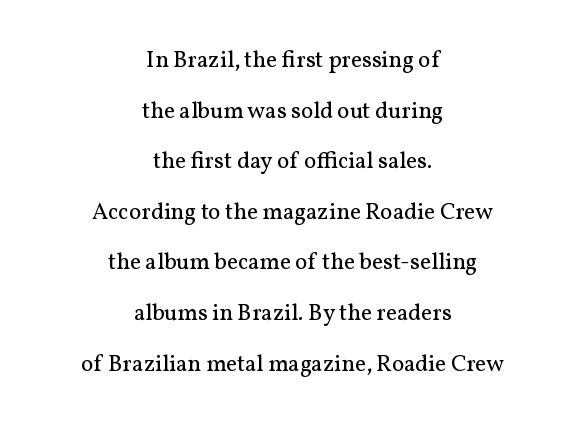
Q: Is the text bold? A: No.
Q: Is the text italic (slanted)? A: No, it is upright.
Q: Is the text underlined? A: No.
Q: How is the paragraph aligned? A: Centered.
Q: Is the spacing between letters normal or unusually wide? A: Normal.
Q: Is the spacing between lines tight, normal or loose? A: Loose.
